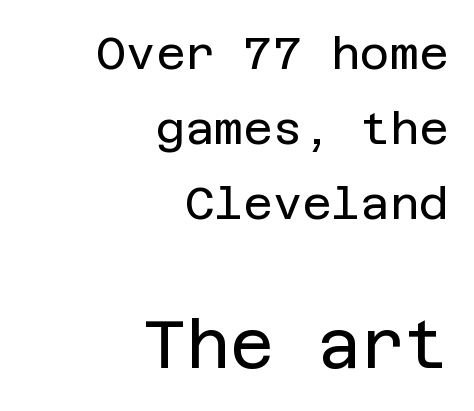
Q: Is the text bold? A: No.
Q: Is the text italic (slanted)? A: No, it is upright.
Q: Is the typeface a serif or a sans-serif typeface? A: Sans-serif.
Q: Is the text underlined? A: No.
Q: How is the paragraph aligned? A: Right-aligned.
Q: Is the spacing between letters normal or unusually wide? A: Normal.
Q: Is the spacing between lines tight, normal or loose? A: Normal.
Q: Which block of text is set in a larger size, the first (top) or the second (bottom)? A: The second (bottom) one.
Q: Width (condensed, normal, or wide)? A: Normal.
Q: Stroke contrast? A: Low.
Q: x-height? A: Large.
